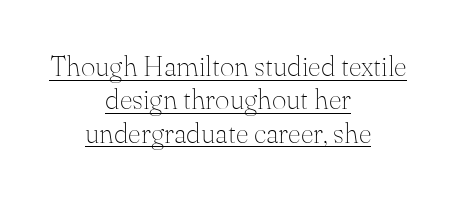
{"serif": "yes", "italic": "no", "bold": "no", "weight": "thin", "width": "normal", "stroke_contrast": "medium", "x_height": "small", "monospaced": "no", "underline": "yes", "align": "center", "line_spacing_ratio": 1.19, "letter_spacing": "normal", "letter_spacing_em": 0.0, "glyph_px": 28}
